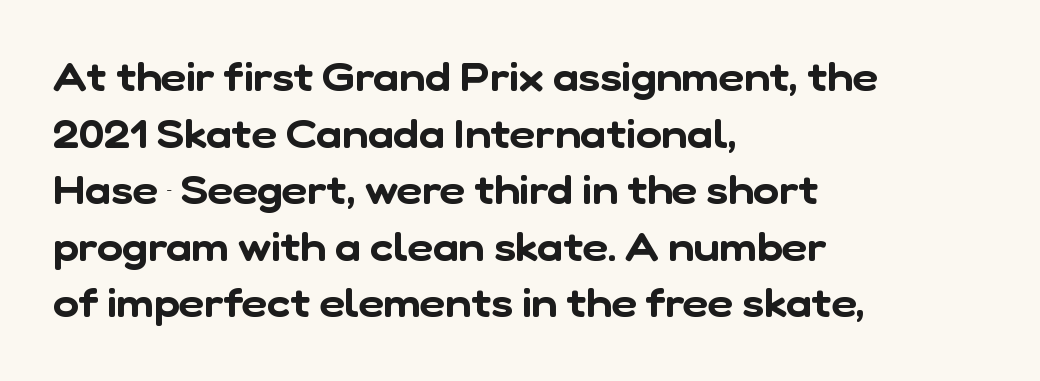
Q: Is the typeface a serif or a sans-serif typeface? A: Sans-serif.
Q: Is the text underlined? A: No.
Q: How is the paragraph aligned? A: Left-aligned.
Q: Is the spacing between letters normal or unusually wide? A: Normal.
Q: Is the spacing between lines tight, normal or loose? A: Normal.
Q: Width (condensed, normal, or wide)? A: Normal.
Q: Stroke contrast? A: Low.
Q: x-height? A: Medium.
Q: Monospaced? A: No.
